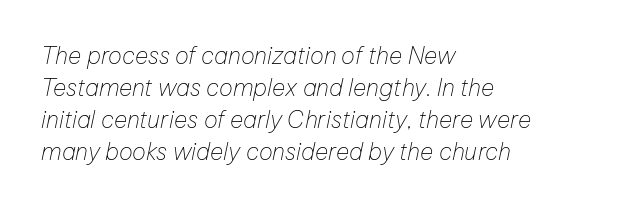
{"italic": "yes", "lean": "right", "slant_degrees": 12, "bold": "no", "underline": "no", "align": "left", "line_spacing": "normal", "line_spacing_ratio": 1.39, "letter_spacing": "normal", "letter_spacing_em": 0.0, "glyph_px": 23}
